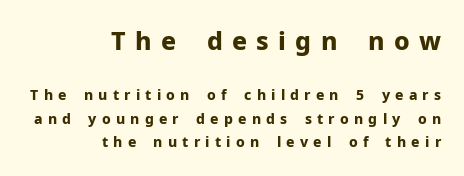
{"italic": "no", "bold": "yes", "underline": "no", "align": "right", "line_spacing": "normal", "line_spacing_ratio": 1.68, "letter_spacing": "wide", "letter_spacing_em": 0.37, "larger_block": "first", "size_ratio": 1.79, "glyph_px": 25}
